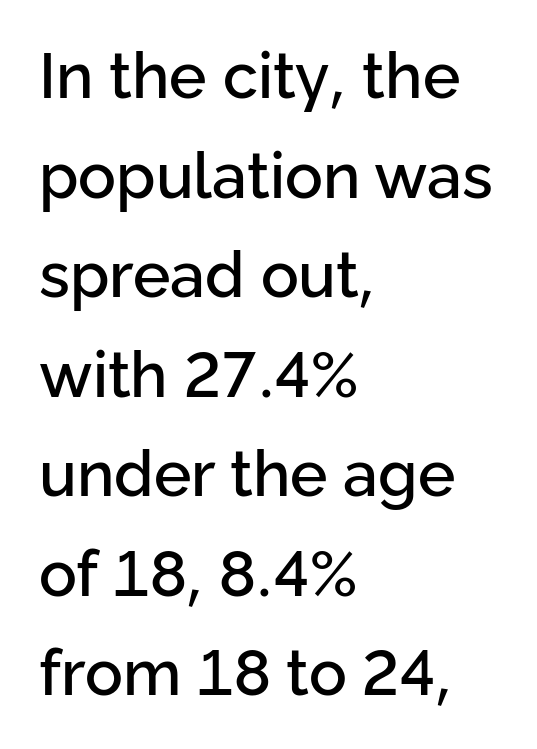
The image shows 63 px sans-serif type, upright; set left-aligned, normal line spacing (1.58x), normal letter spacing, not underlined; low stroke contrast and a medium x-height.
